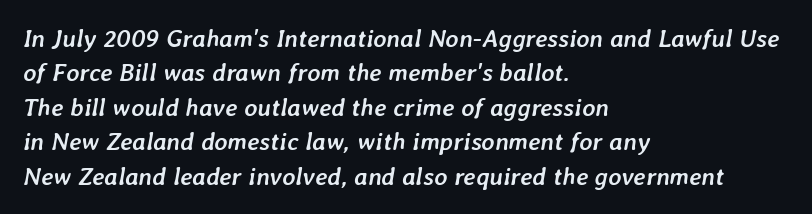
The image shows 25 px bold type, italic (leaning right); set left-aligned, normal line spacing (1.38x), normal letter spacing, not underlined.
